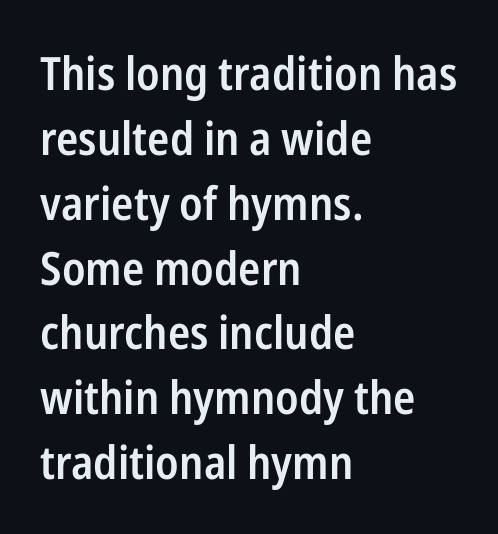
{"serif": "no", "italic": "no", "bold": "semi", "weight": "semibold", "width": "condensed", "stroke_contrast": "low", "x_height": "medium", "monospaced": "no", "underline": "no", "align": "left", "line_spacing": "normal", "line_spacing_ratio": 1.41, "letter_spacing": "normal", "letter_spacing_em": 0.0, "glyph_px": 46}
